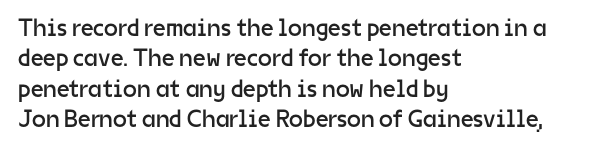
Nope, not italic — everything's standing straight. Only glyphs here, with clear space below each row. Leftover space on each line is placed entirely after the last word. The gaps between neighbouring characters are ordinary and unremarkable. A light-to-regular cut is what we see here.
